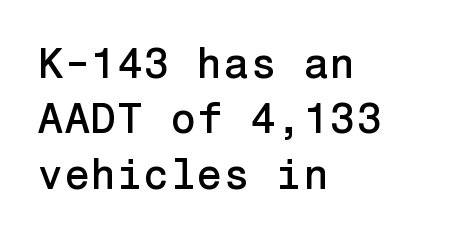
Glance below the letters and you will spot only blank space. Between one letter and the next there's only the usual sliver of space. Grotesque or geometric, the face here clearly has no serifs. This sample keeps an unexceptional amount of space between lines. Characters remain perfectly vertical along every line. Which margin do the lines hug? The left one — the right edge is uneven.
